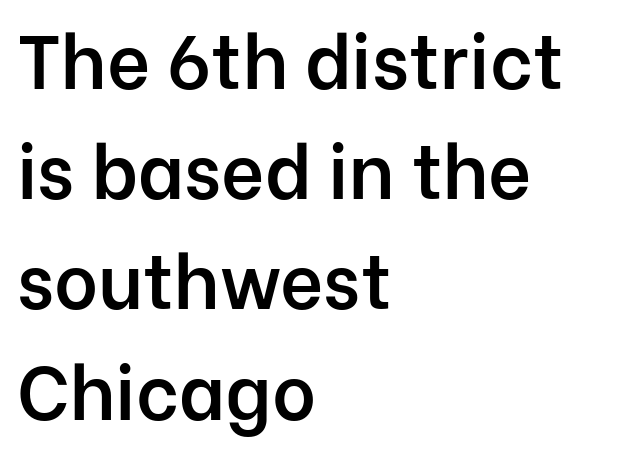
Q: Is the text bold? A: Semi-bold.
Q: Is the text italic (slanted)? A: No, it is upright.
Q: Is the typeface a serif or a sans-serif typeface? A: Sans-serif.
Q: Is the text underlined? A: No.
Q: How is the paragraph aligned? A: Left-aligned.
Q: Is the spacing between letters normal or unusually wide? A: Normal.
Q: Is the spacing between lines tight, normal or loose? A: Normal.
Q: Width (condensed, normal, or wide)? A: Normal.
Q: Stroke contrast? A: Low.
Q: x-height? A: Medium.
Q: Monospaced? A: No.
